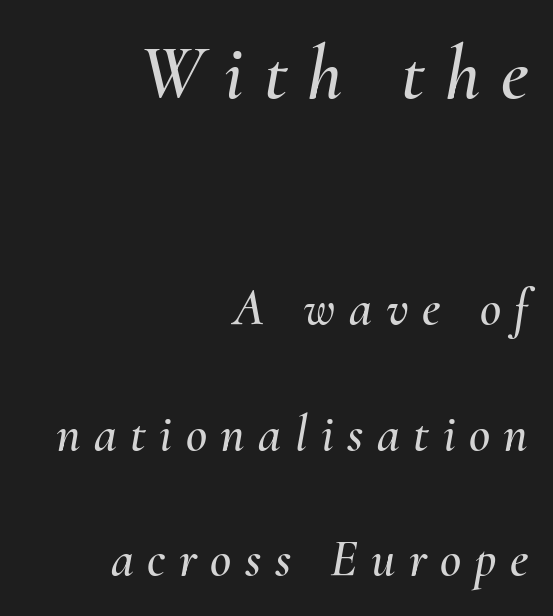
Q: Is the text italic (slanted)? A: Yes, it leans right by about 10 degrees.
Q: Is the text underlined? A: No.
Q: How is the paragraph aligned? A: Right-aligned.
Q: Is the spacing between letters normal or unusually wide? A: Unusually wide.
Q: Is the spacing between lines tight, normal or loose? A: Loose.
Q: Which block of text is set in a larger size, the first (top) or the second (bottom)? A: The first (top) one.
Q: Width (condensed, normal, or wide)? A: Normal.
Q: Stroke contrast? A: Medium.
Q: x-height? A: Small.
Q: Monospaced? A: No.
